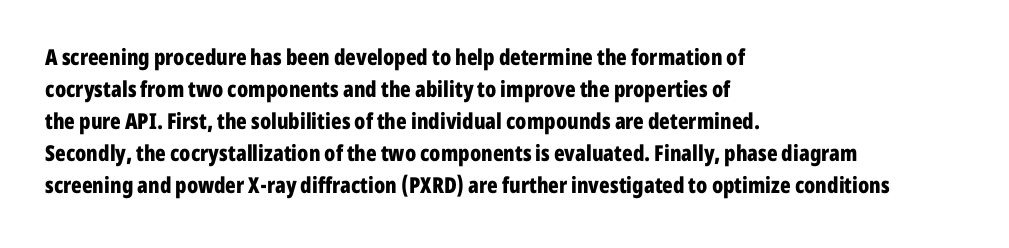
The image shows 22 px bold type, upright; set left-aligned, normal line spacing (1.46x), normal letter spacing, not underlined.
